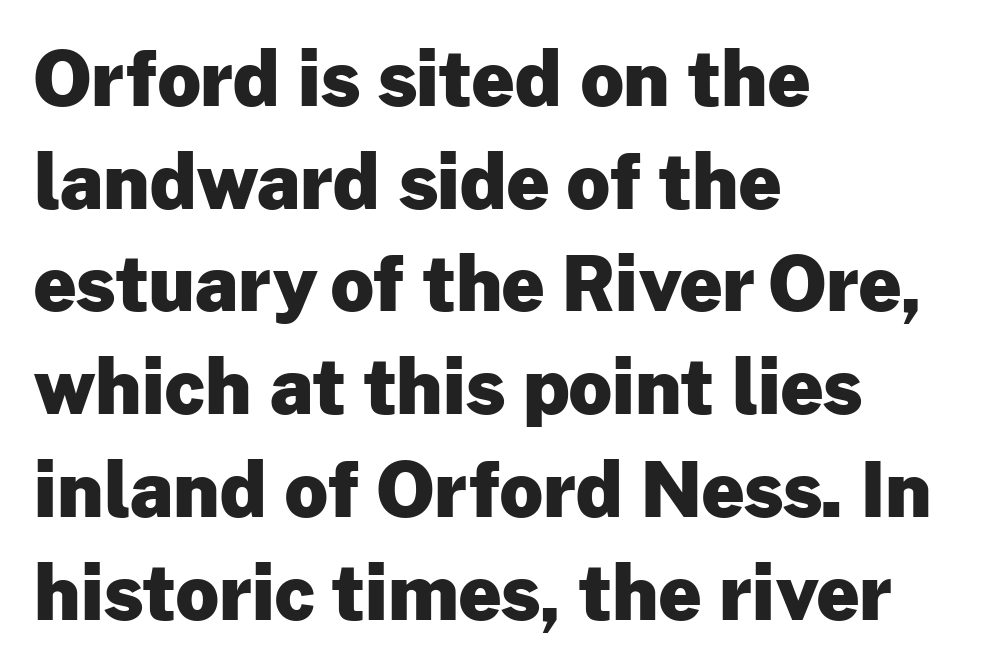
Q: Is the text bold? A: Yes.
Q: Is the text italic (slanted)? A: No, it is upright.
Q: Is the typeface a serif or a sans-serif typeface? A: Sans-serif.
Q: Is the text underlined? A: No.
Q: How is the paragraph aligned? A: Left-aligned.
Q: Is the spacing between letters normal or unusually wide? A: Normal.
Q: Is the spacing between lines tight, normal or loose? A: Normal.
Q: Width (condensed, normal, or wide)? A: Normal.
Q: Stroke contrast? A: Low.
Q: x-height? A: Medium.
Q: Monospaced? A: No.
